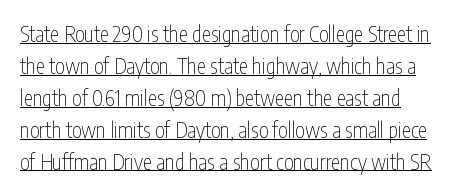
{"italic": "no", "bold": "no", "underline": "yes", "align": "left", "line_spacing": "normal", "line_spacing_ratio": 1.52, "letter_spacing": "normal", "letter_spacing_em": 0.0, "glyph_px": 21}
